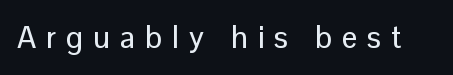
{"serif": "no", "italic": "no", "width": "normal", "stroke_contrast": "low", "x_height": "medium", "monospaced": "no", "underline": "no", "letter_spacing": "wide", "letter_spacing_em": 0.32, "glyph_px": 31}
